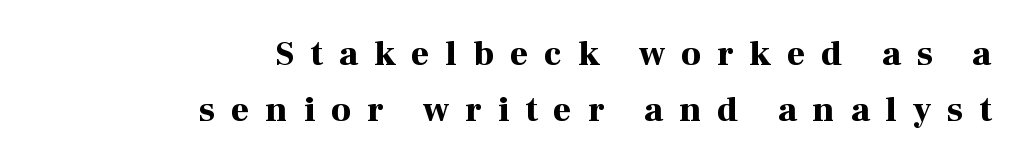
{"serif": "yes", "italic": "no", "bold": "yes", "weight": "bold", "width": "normal", "stroke_contrast": "high", "x_height": "medium", "monospaced": "no", "underline": "no", "align": "right", "line_spacing": "normal", "line_spacing_ratio": 1.61, "letter_spacing": "wide", "letter_spacing_em": 0.46, "glyph_px": 35}
